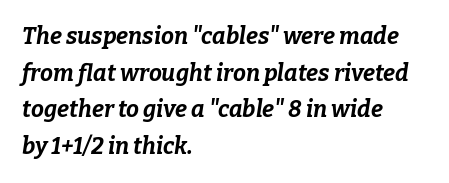
Q: Is the text bold? A: Yes.
Q: Is the text italic (slanted)? A: Yes, it leans right by about 9 degrees.
Q: Is the text underlined? A: No.
Q: How is the paragraph aligned? A: Left-aligned.
Q: Is the spacing between letters normal or unusually wide? A: Normal.
Q: Is the spacing between lines tight, normal or loose? A: Normal.
